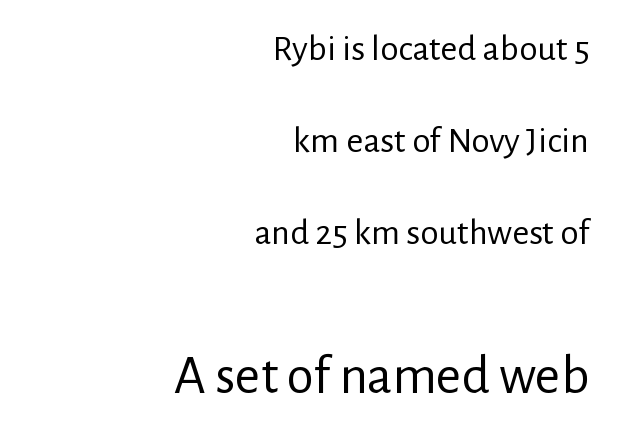
No letter is thick-stroked: the sample isn't bold. Letter spacing: default. The passage shown is not underscored anywhere. These lines are rendered in a variable-pitch font. The block sitting lower on the canvas is the one with enlarged characters. Line ends are locked; line starts wander.
